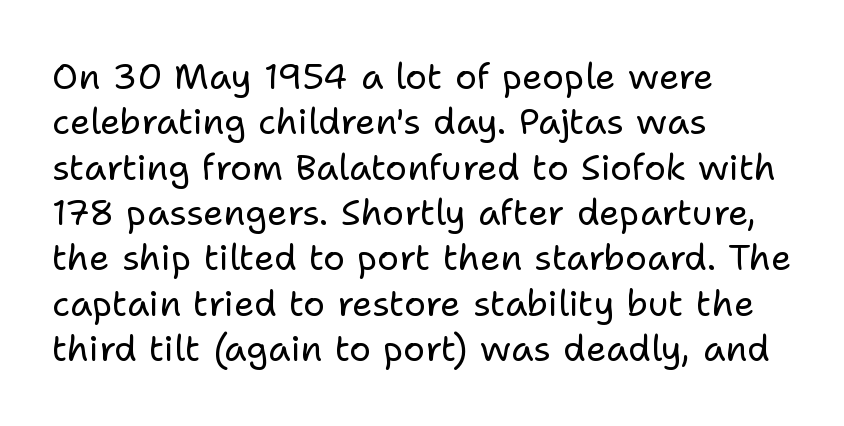
{"serif": "no", "italic": "no", "bold": "no", "weight": "regular", "width": "normal", "stroke_contrast": "low", "x_height": "medium", "monospaced": "no", "underline": "no", "align": "left", "line_spacing": "normal", "line_spacing_ratio": 1.26, "letter_spacing": "normal", "letter_spacing_em": 0.0, "glyph_px": 36}
